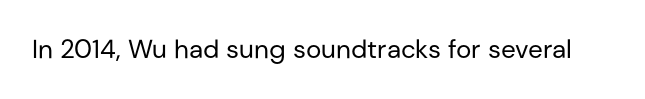
A roman cut, with each character standing at attention. Decoration check: the copy has no underline. The gaps between neighbouring characters are ordinary and unremarkable. Bold? No — there's no thickening of the strokes.
